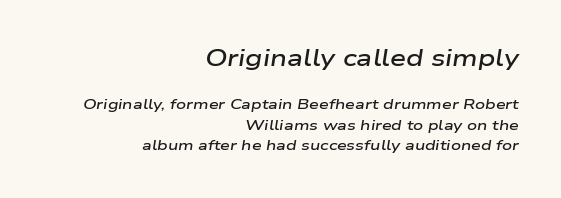
Q: Is the text bold? A: Semi-bold.
Q: Is the text italic (slanted)? A: Yes, it leans right by about 9 degrees.
Q: Is the text underlined? A: No.
Q: How is the paragraph aligned? A: Right-aligned.
Q: Is the spacing between letters normal or unusually wide? A: Normal.
Q: Is the spacing between lines tight, normal or loose? A: Normal.
Q: Which block of text is set in a larger size, the first (top) or the second (bottom)? A: The first (top) one.
